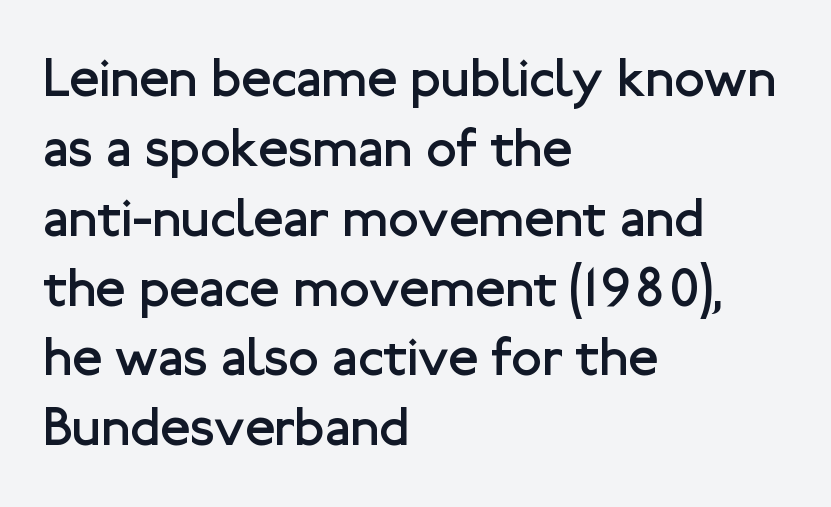
Q: Is the text bold? A: No.
Q: Is the text italic (slanted)? A: No, it is upright.
Q: Is the typeface a serif or a sans-serif typeface? A: Sans-serif.
Q: Is the text underlined? A: No.
Q: How is the paragraph aligned? A: Left-aligned.
Q: Is the spacing between letters normal or unusually wide? A: Normal.
Q: Is the spacing between lines tight, normal or loose? A: Normal.
Q: Width (condensed, normal, or wide)? A: Normal.
Q: Stroke contrast? A: Low.
Q: x-height? A: Medium.
Q: Monospaced? A: No.
